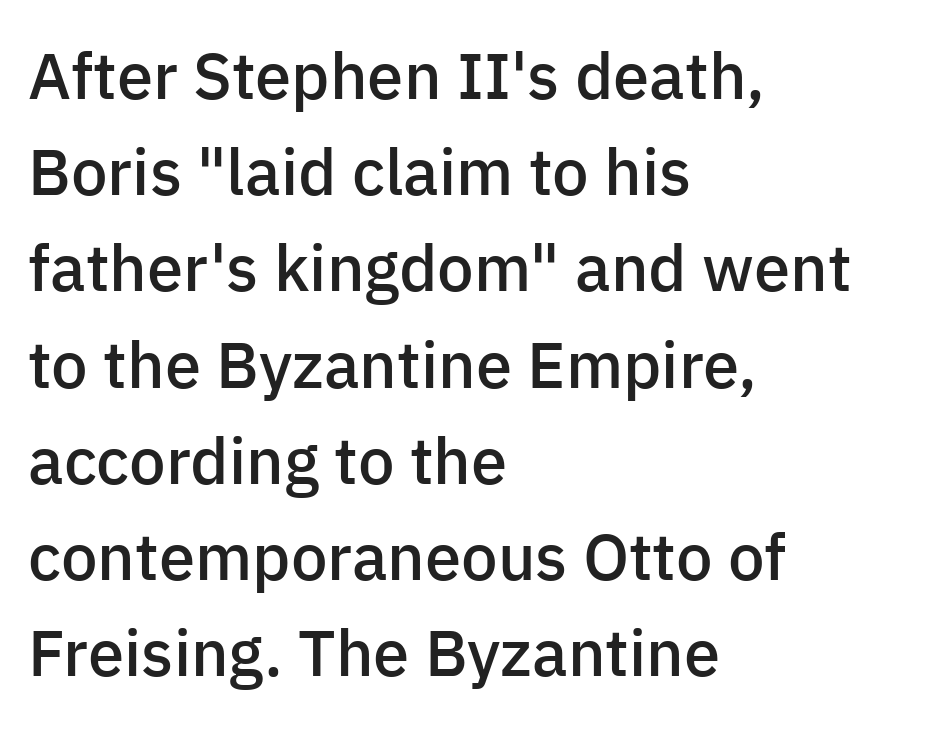
Q: Is the text bold? A: Semi-bold.
Q: Is the text italic (slanted)? A: No, it is upright.
Q: Is the typeface a serif or a sans-serif typeface? A: Sans-serif.
Q: Is the text underlined? A: No.
Q: How is the paragraph aligned? A: Left-aligned.
Q: Is the spacing between letters normal or unusually wide? A: Normal.
Q: Is the spacing between lines tight, normal or loose? A: Normal.
Q: Width (condensed, normal, or wide)? A: Normal.
Q: Stroke contrast? A: Low.
Q: x-height? A: Medium.
Q: Monospaced? A: No.
